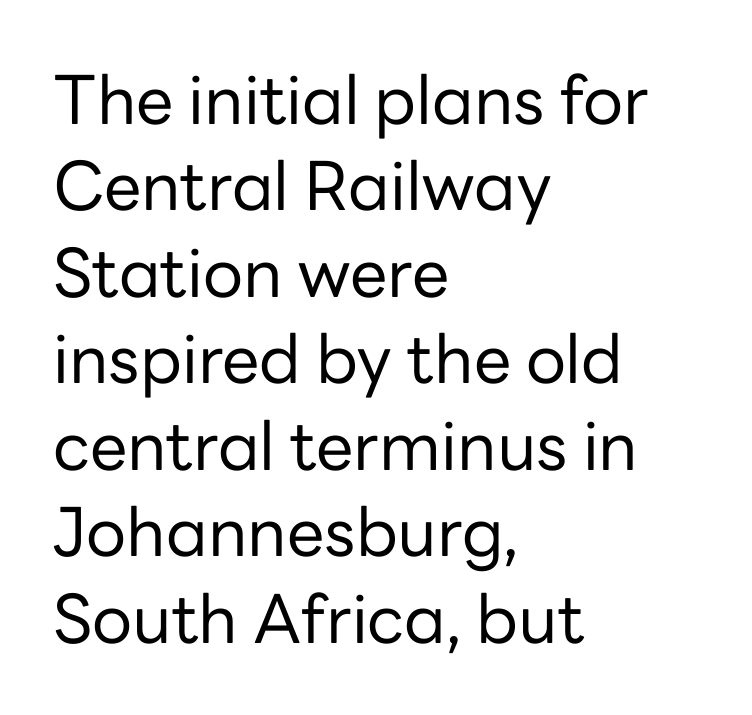
The image shows 67 px regular-weight sans-serif type, upright; set left-aligned, normal line spacing (1.29x), normal letter spacing, not underlined; low stroke contrast and a medium x-height.
